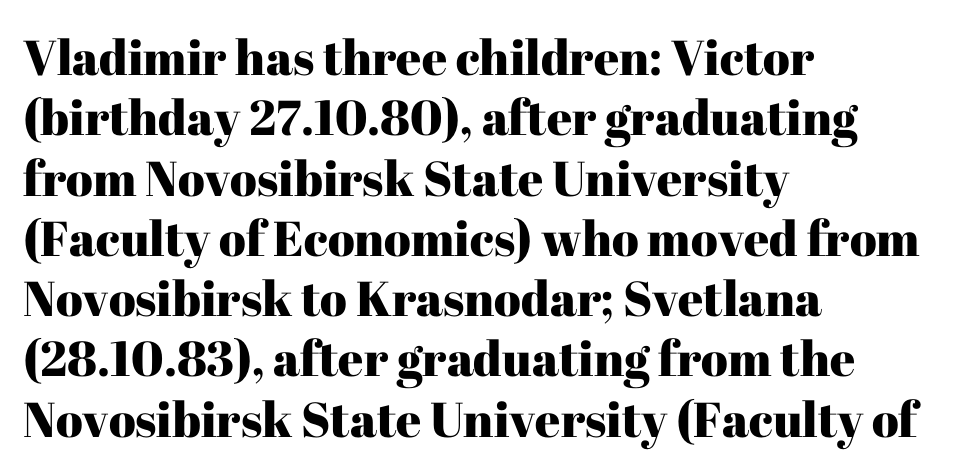
Proportional: the letters do not fall into vertical columns. Horizontal alignment here is leftward, the default for most running prose. Notice how the stems are strictly vertical — no italics here. The baseline area is clear. Type style note: has serifs. The line texture is even and compact thanks to regular tracking.
